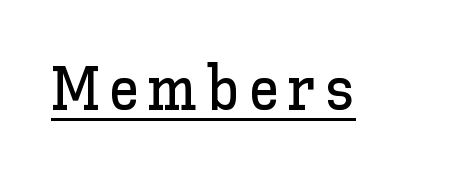
{"italic": "no", "width": "normal", "stroke_contrast": "low", "x_height": "medium", "monospaced": "no", "underline": "yes", "glyph_px": 62}
